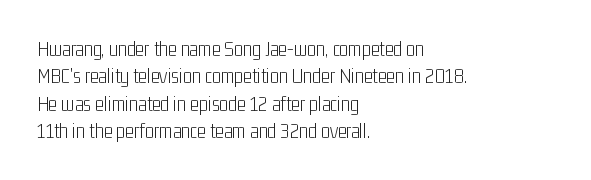
Reading down the block, your eye returns to a fixed left position each line. The weight tops out at a normal text grade. Interline gaps are of average width in this sample. The letters sit at their default tracking, neither squeezed nor spread.
